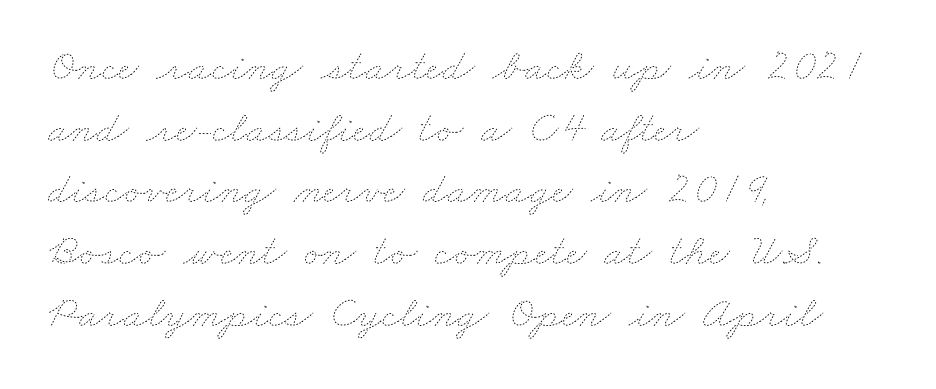
{"bold": "no", "weight": "thin", "width": "wide", "stroke_contrast": "low", "x_height": "small", "monospaced": "no", "underline": "no", "align": "left", "line_spacing": "normal", "line_spacing_ratio": 1.37, "letter_spacing": "normal", "letter_spacing_em": 0.0, "glyph_px": 45}
